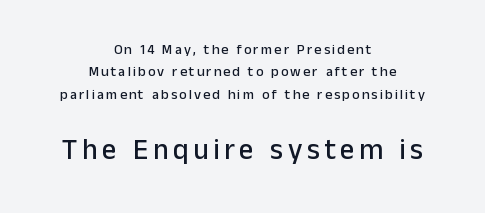
The image shows 29 px sans-serif type, upright; set centered, normal line spacing (1.6x), not underlined; the second (bottom) block is 2.07x larger; low stroke contrast and a medium x-height.
